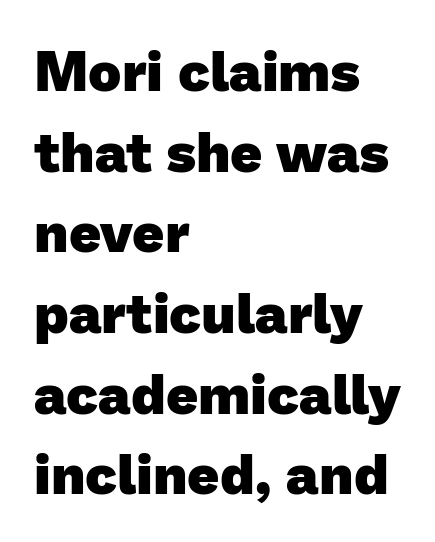
Q: Is the text bold? A: Yes.
Q: Is the typeface a serif or a sans-serif typeface? A: Sans-serif.
Q: Is the text underlined? A: No.
Q: How is the paragraph aligned? A: Left-aligned.
Q: Is the spacing between letters normal or unusually wide? A: Normal.
Q: Is the spacing between lines tight, normal or loose? A: Normal.
Q: Width (condensed, normal, or wide)? A: Normal.
Q: Stroke contrast? A: Low.
Q: x-height? A: Medium.
Q: Monospaced? A: No.
